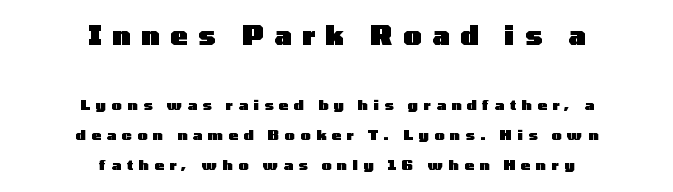
The emphasis by scale lands on block number one, above. Students, this is bold: see how much ink each stroke carries. Letter spacing: wide. The baseline area is clear. One glance says open: line gaps are wider than usual. Visually the block forms a symmetrical silhouette, jagged on both flanks.
